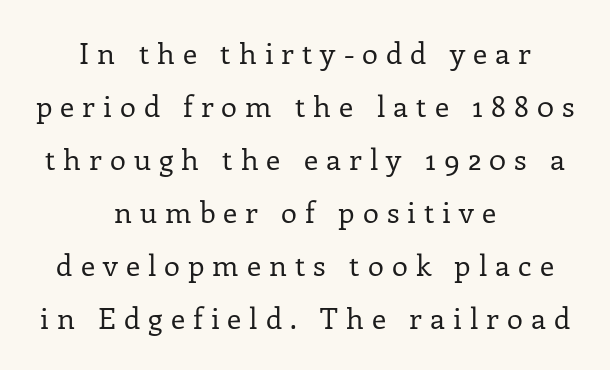
Has an underline been added? It has not. The face used here is proportionally spaced, like ordinary book or web type. Nope, not italic — everything's standing straight. Observe the serifs anchoring each vertical stroke in this sample.
